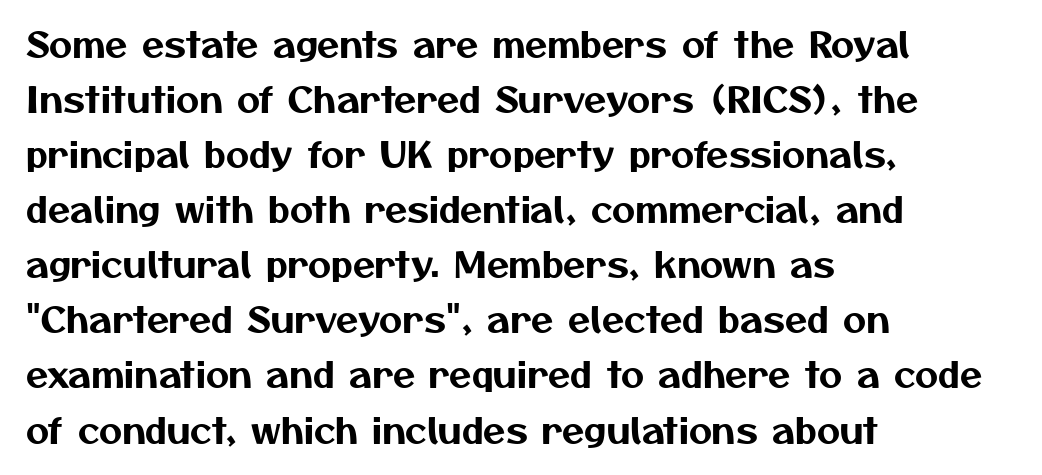
These lines stack with their left ends in a neat column. Varying glyph widths throughout — classic text-font behaviour. A typesetter would call this leading conventional body-copy spacing. I'd call this a sans setting — the letters go barefoot. The space directly below the letters is spotless. The letterforms sit shoulder to shoulder at normal distance.
